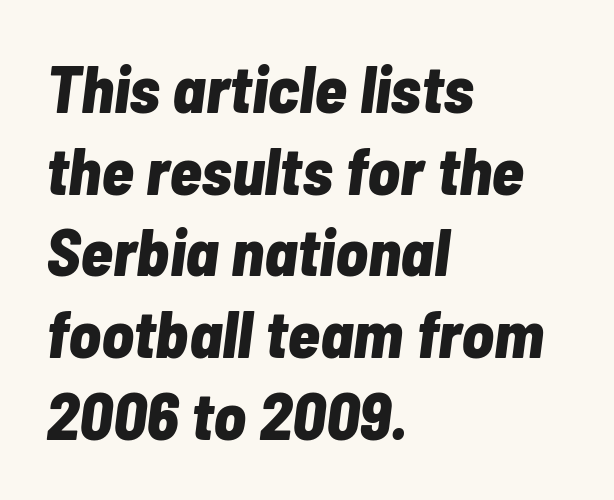
Q: Is the text bold? A: Yes.
Q: Is the text italic (slanted)? A: Yes, it leans right by about 7 degrees.
Q: Is the text underlined? A: No.
Q: How is the paragraph aligned? A: Left-aligned.
Q: Is the spacing between letters normal or unusually wide? A: Normal.
Q: Width (condensed, normal, or wide)? A: Condensed.
Q: Stroke contrast? A: Low.
Q: x-height? A: Medium.
Q: Monospaced? A: No.
